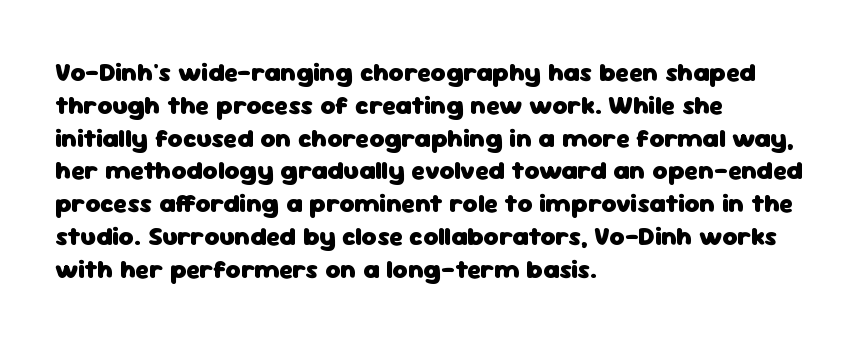
{"italic": "no", "bold": "yes", "underline": "no", "align": "left", "line_spacing": "normal", "line_spacing_ratio": 1.26, "letter_spacing": "normal", "letter_spacing_em": 0.0, "glyph_px": 26}
